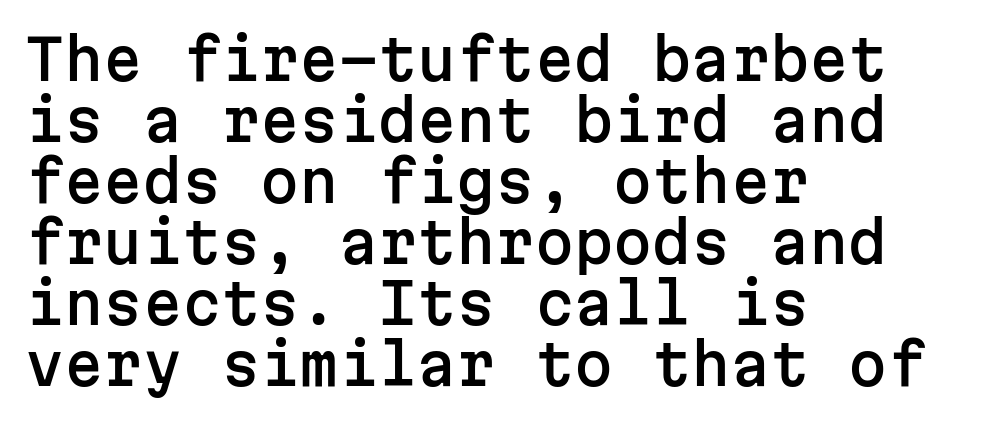
Q: Is the text italic (slanted)? A: No, it is upright.
Q: Is the typeface a serif or a sans-serif typeface? A: Sans-serif.
Q: Is the text underlined? A: No.
Q: How is the paragraph aligned? A: Left-aligned.
Q: Is the spacing between letters normal or unusually wide? A: Normal.
Q: Is the spacing between lines tight, normal or loose? A: Tight.
Q: Width (condensed, normal, or wide)? A: Normal.
Q: Stroke contrast? A: Low.
Q: x-height? A: Medium.
Q: Monospaced? A: Yes.
